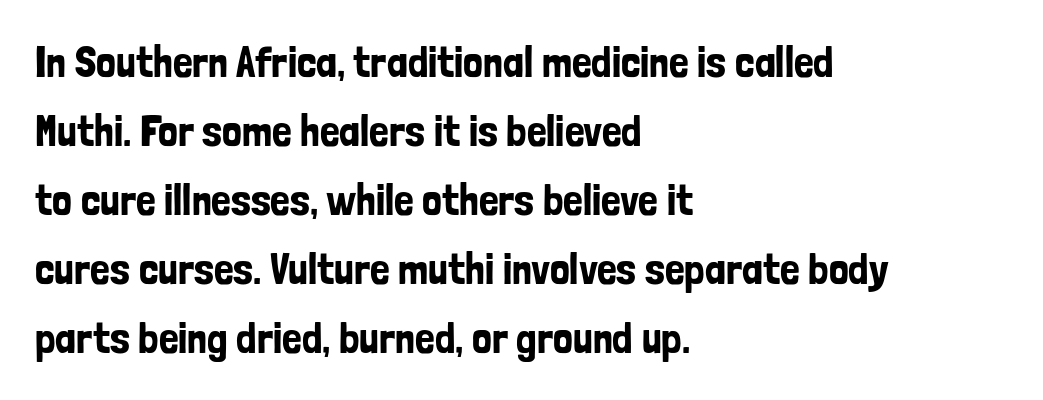
The image shows 44 px condensed sans-serif type, upright; set left-aligned, normal line spacing (1.57x), normal letter spacing, not underlined; low stroke contrast and a medium x-height.
